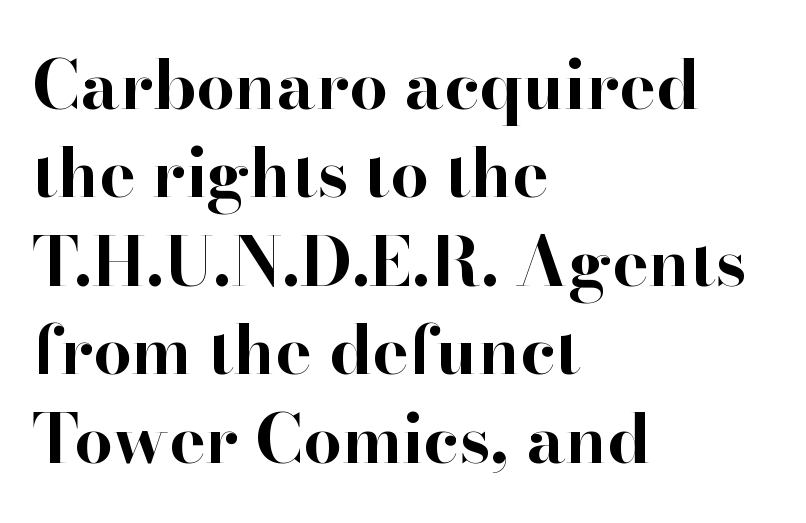
{"serif": "yes", "italic": "no", "bold": "yes", "weight": "bold", "width": "normal", "stroke_contrast": "high", "x_height": "small", "monospaced": "no", "underline": "no", "align": "left", "line_spacing": "normal", "line_spacing_ratio": 1.3, "letter_spacing": "normal", "letter_spacing_em": 0.0, "glyph_px": 68}
